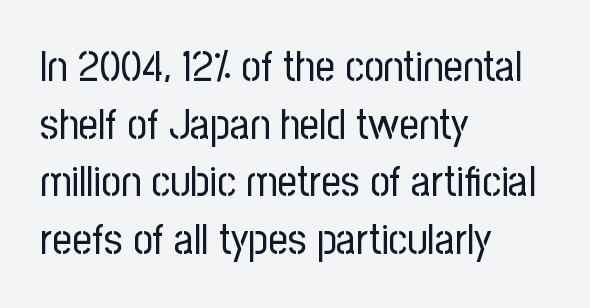
Leading: standard. These lines stack with their left ends in a neat column. Vertical stems look standard width or narrower in stroke. Does extra space separate the letters? No, they use regular spacing. Italic: no, the glyphs are upright roman. Do the characters align in a grid? No, the font is proportional.
